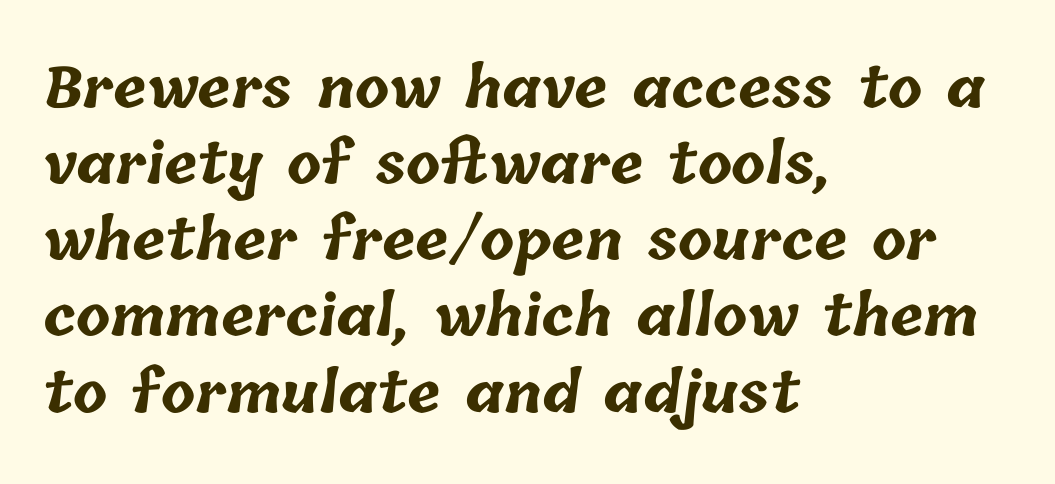
The image shows 56 px bold type; set left-aligned, normal line spacing (1.36x), normal letter spacing, not underlined; low stroke contrast and a medium x-height.
